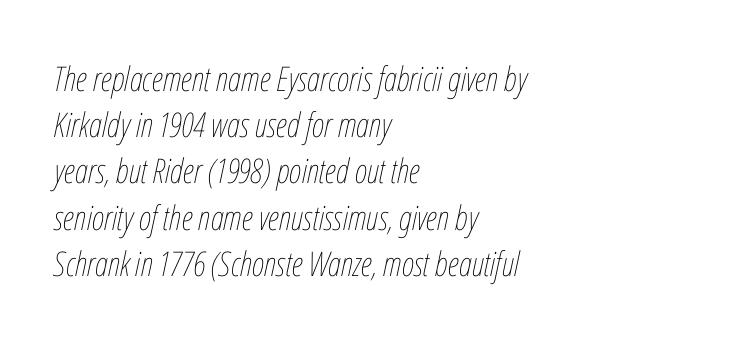
{"italic": "yes", "lean": "right", "slant_degrees": 12, "bold": "no", "weight": "thin", "width": "condensed", "stroke_contrast": "low", "x_height": "medium", "monospaced": "no", "underline": "no", "align": "left", "line_spacing": "normal", "line_spacing_ratio": 1.36, "letter_spacing": "normal", "letter_spacing_em": 0.0, "glyph_px": 34}
